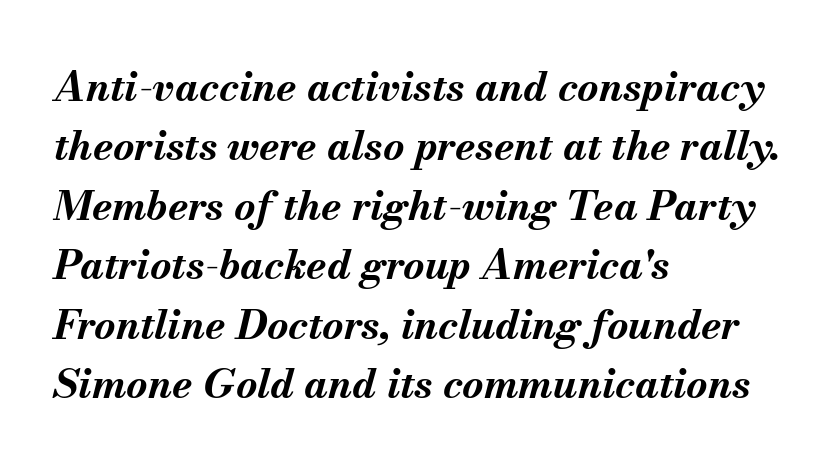
{"italic": "yes", "lean": "right", "slant_degrees": 13, "bold": "yes", "weight": "bold", "width": "normal", "stroke_contrast": "medium", "x_height": "small", "monospaced": "no", "underline": "no", "align": "left", "line_spacing": "normal", "line_spacing_ratio": 1.45, "letter_spacing": "normal", "letter_spacing_em": 0.0, "glyph_px": 41}
